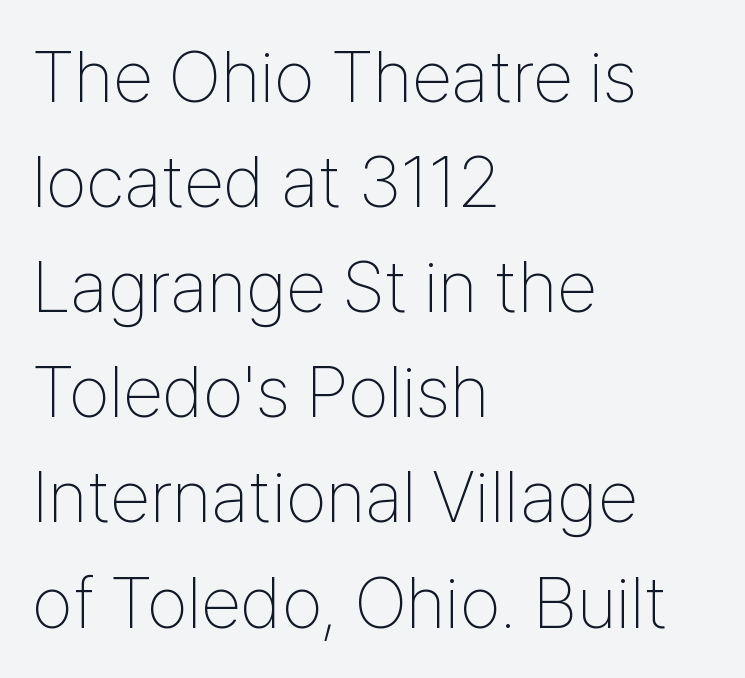
{"serif": "no", "italic": "no", "bold": "no", "weight": "thin", "width": "condensed", "stroke_contrast": "low", "x_height": "medium", "monospaced": "no", "underline": "no", "align": "left", "line_spacing": "normal", "line_spacing_ratio": 1.44, "letter_spacing": "normal", "letter_spacing_em": 0.0, "glyph_px": 73}
